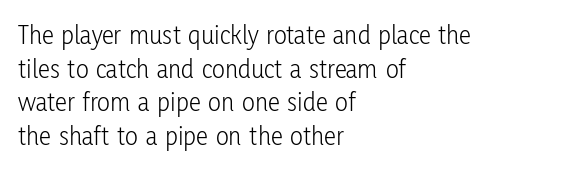
{"italic": "no", "bold": "no", "underline": "no", "align": "left", "line_spacing": "normal", "line_spacing_ratio": 1.25, "letter_spacing": "normal", "letter_spacing_em": 0.0, "glyph_px": 27}
